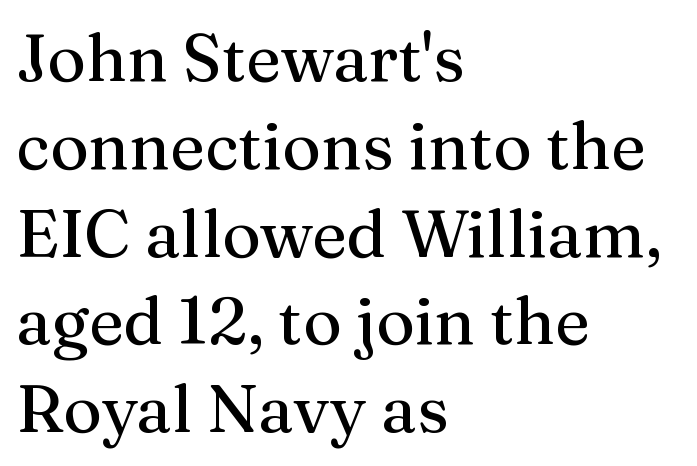
Each letter keeps its own natural width here, so spacing adapts to shape. Teacher's note: observe the even left margin — that is flush-left alignment. The letters sit at their default tracking, neither squeezed nor spread. Decoration check: the copy has no underline.
